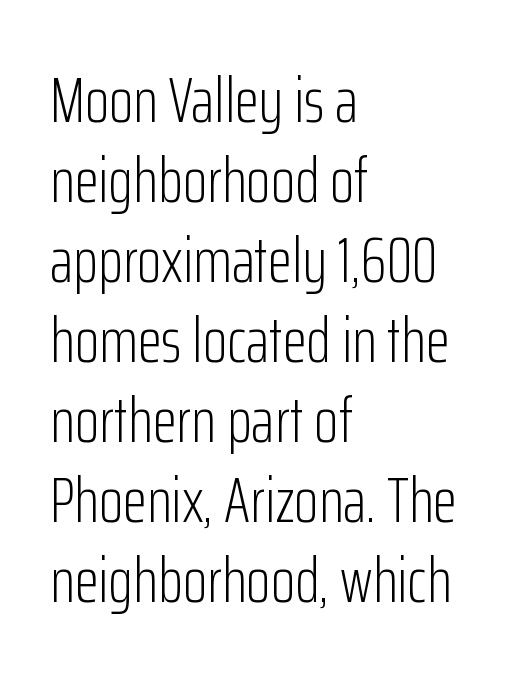
Q: Is the text bold? A: No.
Q: Is the text italic (slanted)? A: No, it is upright.
Q: Is the typeface a serif or a sans-serif typeface? A: Sans-serif.
Q: Is the text underlined? A: No.
Q: How is the paragraph aligned? A: Left-aligned.
Q: Is the spacing between letters normal or unusually wide? A: Normal.
Q: Is the spacing between lines tight, normal or loose? A: Normal.
Q: Width (condensed, normal, or wide)? A: Condensed.
Q: Stroke contrast? A: Low.
Q: x-height? A: Medium.
Q: Monospaced? A: No.
